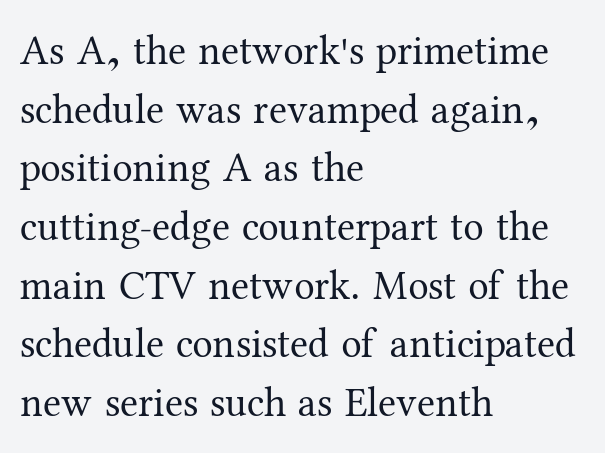
{"serif": "yes", "italic": "no", "bold": "no", "weight": "regular", "width": "normal", "stroke_contrast": "medium", "x_height": "medium", "monospaced": "no", "underline": "no", "align": "left", "line_spacing": "normal", "line_spacing_ratio": 1.43, "letter_spacing": "normal", "letter_spacing_em": 0.0, "glyph_px": 41}
